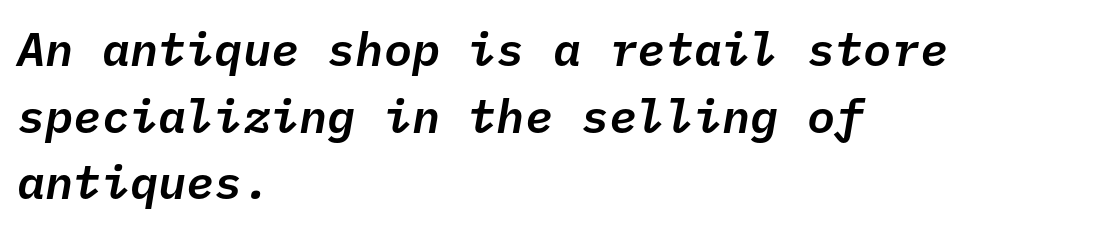
Every character here occupies the same horizontal width, giving the sample a typewriter-like rhythm. The lettering tilts uniformly, giving the passage an italic look. These lines sit exactly where default settings would place them. Casual observation: everything's shoved over to the left. Underline: absent.
